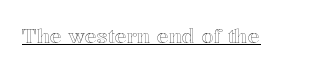
Q: Is the text italic (slanted)? A: No, it is upright.
Q: Is the text underlined? A: Yes.
Q: Is the spacing between letters normal or unusually wide? A: Normal.
